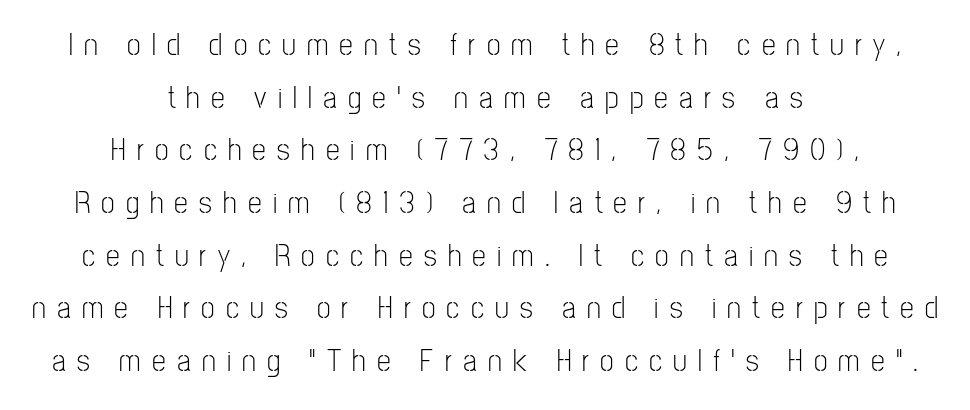
{"serif": "no", "italic": "no", "bold": "no", "weight": "light", "width": "condensed", "stroke_contrast": "low", "x_height": "medium", "monospaced": "no", "underline": "no", "align": "center", "line_spacing": "normal", "line_spacing_ratio": 1.7, "letter_spacing": "wide", "letter_spacing_em": 0.36, "glyph_px": 31}
